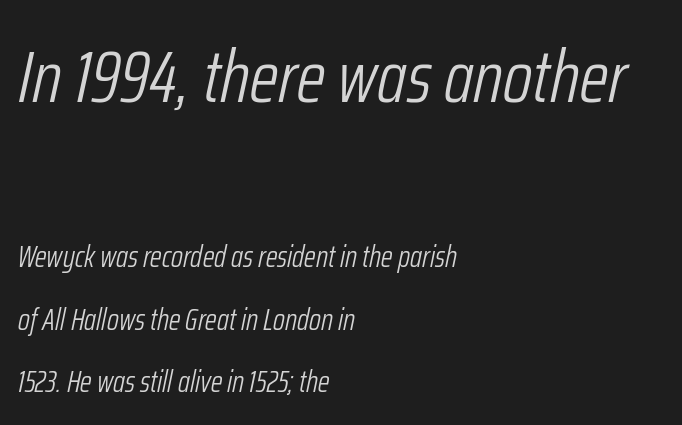
The image shows 74 px light, condensed type, italic (leaning right); set left-aligned, loose line spacing (2.09x), normal letter spacing, not underlined; the first (top) block is 2.47x larger; low stroke contrast and a medium x-height.
